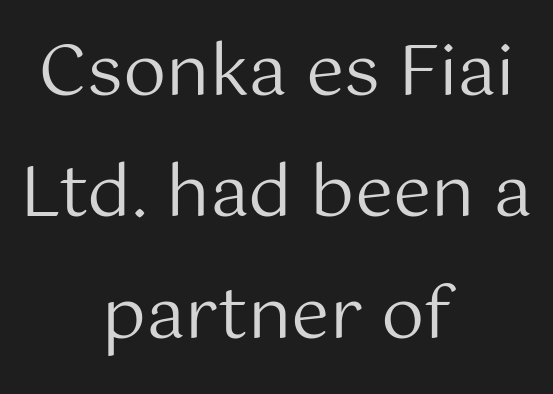
{"serif": "no", "italic": "no", "bold": "no", "weight": "regular", "width": "normal", "stroke_contrast": "medium", "x_height": "medium", "monospaced": "no", "underline": "no", "align": "center", "line_spacing_ratio": 1.76, "letter_spacing": "normal", "letter_spacing_em": 0.0, "glyph_px": 69}
